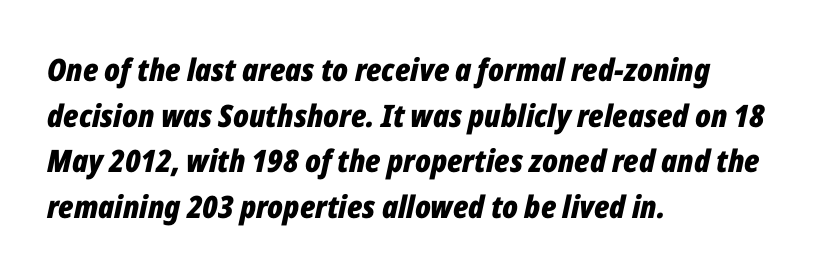
Posture: slanted. Here the designer chose a conventional face with non-uniform glyph widths. Leftover space on each line is placed entirely after the last word. You could call the tracking neutral — neither tight nor loose. Interline gaps are of average width in this sample.
